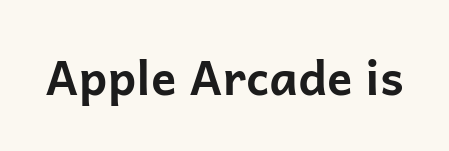
{"serif": "no", "italic": "no", "bold": "yes", "weight": "bold", "width": "normal", "stroke_contrast": "low", "x_height": "medium", "monospaced": "no", "underline": "no", "letter_spacing": "normal", "letter_spacing_em": 0.0, "glyph_px": 47}
